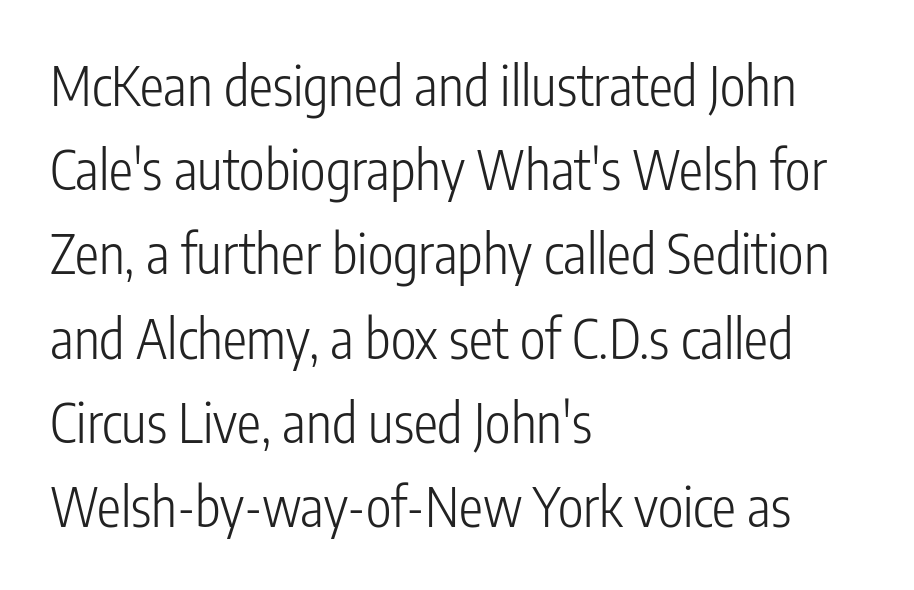
The image shows 54 px light, condensed sans-serif type, upright; set left-aligned, normal line spacing (1.56x), normal letter spacing, not underlined; low stroke contrast and a medium x-height.
